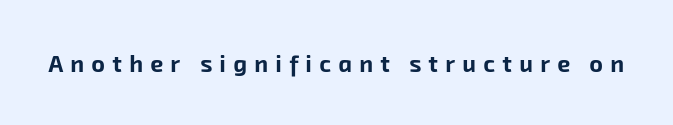
Q: Is the text bold? A: Yes.
Q: Is the text underlined? A: No.
Q: Is the spacing between letters normal or unusually wide? A: Unusually wide.
